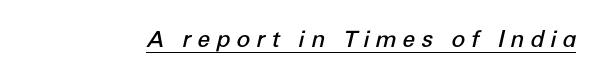
Q: Is the text bold? A: Semi-bold.
Q: Is the text italic (slanted)? A: Yes, it leans right by about 12 degrees.
Q: Is the text underlined? A: Yes.
Q: Is the spacing between letters normal or unusually wide? A: Unusually wide.
